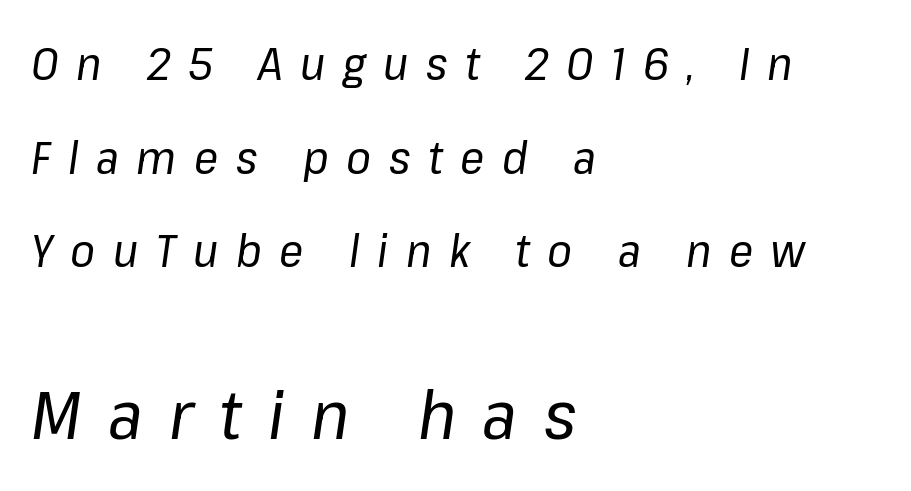
How would I describe the line gaps? Wide and relaxed. There is plenty of visible air inserted between adjacent glyphs. These lines stack with their left ends in a neat column. No extra ink here — the face is not bold. You could not count columns in this text — the font is proportionally spaced.
